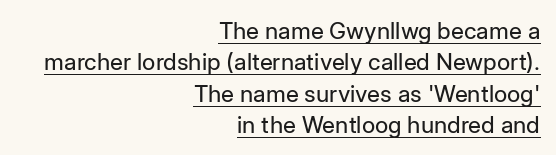
Q: Is the text bold? A: No.
Q: Is the text italic (slanted)? A: No, it is upright.
Q: Is the text underlined? A: Yes.
Q: How is the paragraph aligned? A: Right-aligned.
Q: Is the spacing between letters normal or unusually wide? A: Normal.
Q: Is the spacing between lines tight, normal or loose? A: Normal.
